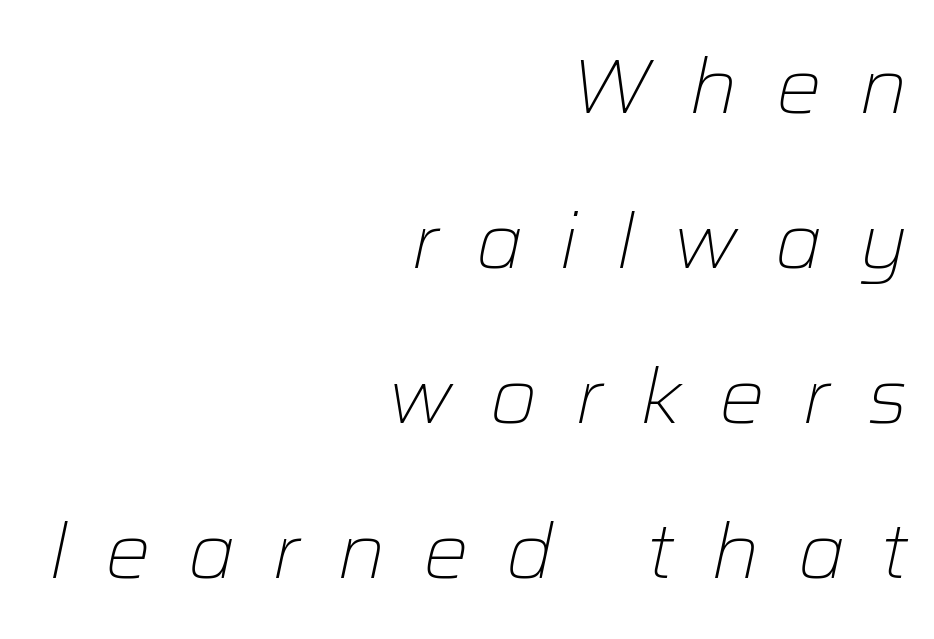
{"italic": "yes", "lean": "right", "slant_degrees": 12, "bold": "no", "weight": "light", "width": "normal", "stroke_contrast": "low", "x_height": "medium", "monospaced": "no", "underline": "no", "align": "right", "line_spacing": "loose", "line_spacing_ratio": 2.04, "letter_spacing": "wide", "letter_spacing_em": 0.49, "glyph_px": 76}
